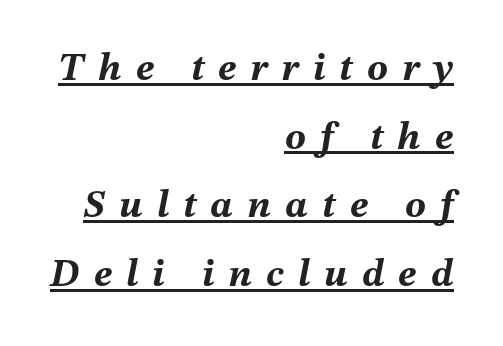
Q: Is the text bold? A: Yes.
Q: Is the text italic (slanted)? A: Yes, it leans right by about 12 degrees.
Q: Is the text underlined? A: Yes.
Q: How is the paragraph aligned? A: Right-aligned.
Q: Is the spacing between letters normal or unusually wide? A: Unusually wide.
Q: Width (condensed, normal, or wide)? A: Normal.
Q: Stroke contrast? A: Medium.
Q: x-height? A: Medium.
Q: Monospaced? A: No.
